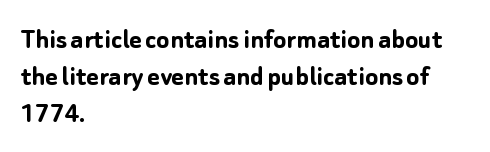
The image shows 30 px semibold sans-serif type, upright; set left-aligned, line spacing 1.23x, normal letter spacing, not underlined; low stroke contrast and a medium x-height.
